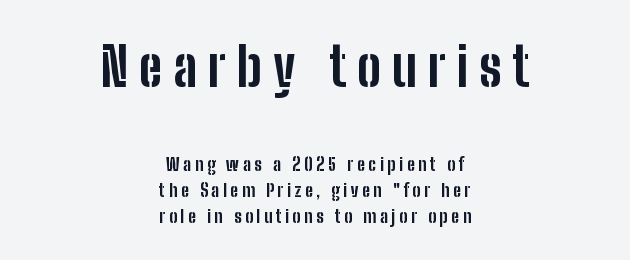
Each letter keeps its own natural width here, so spacing adapts to shape. Inter-character spacing is expanded well beyond the font's built-in metrics. This rendering employs a face without finishing strokes, i.e., a sans-serif. Plenty of ink on the page — the face is bold. If you measured baseline to baseline, you'd find a middling distance. If you drew a line through each stem, it would be perfectly vertical.
